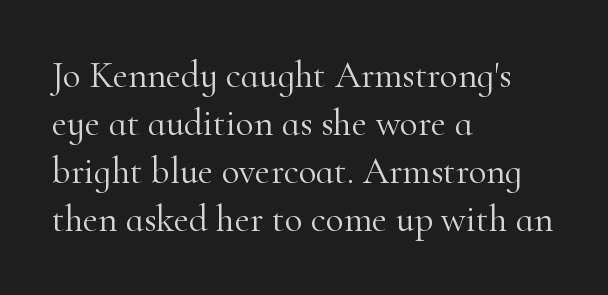
Here the glyphs are tracked normally, forming tight word shapes. Serifs: yes, visible at the terminals of the letterforms. Interline gaps are of average width in this sample. Descenders hang freely into open space. Italic? Not at all — the glyphs are vertical. Do the characters align in a grid? No, the font is proportional.
